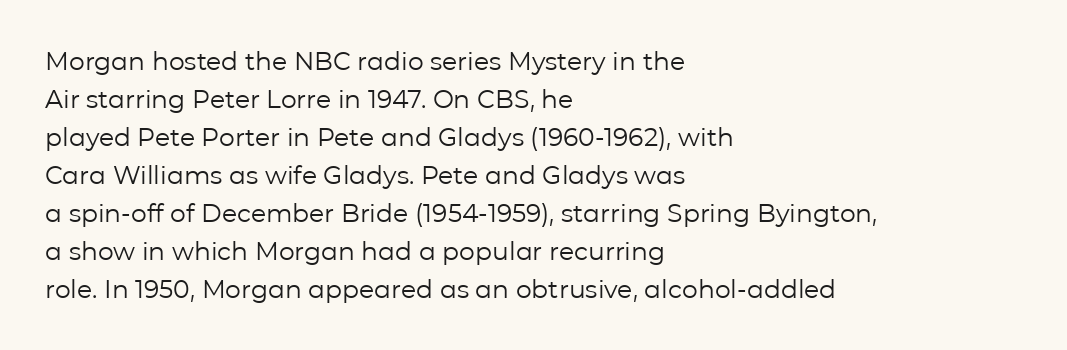
Q: Is the text bold? A: No.
Q: Is the text italic (slanted)? A: No, it is upright.
Q: Is the text underlined? A: No.
Q: How is the paragraph aligned? A: Left-aligned.
Q: Is the spacing between letters normal or unusually wide? A: Normal.
Q: Is the spacing between lines tight, normal or loose? A: Normal.
